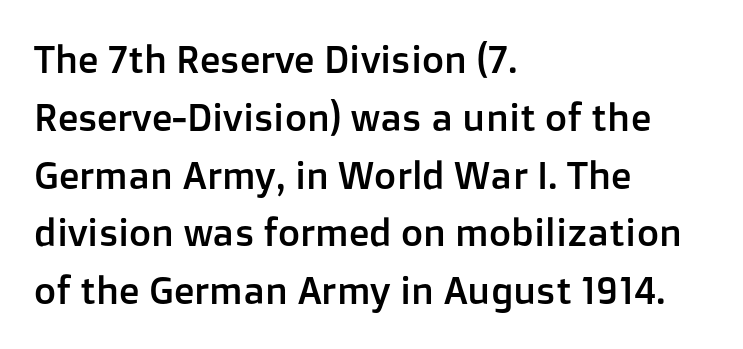
Q: Is the text italic (slanted)? A: No, it is upright.
Q: Is the typeface a serif or a sans-serif typeface? A: Sans-serif.
Q: Is the text underlined? A: No.
Q: How is the paragraph aligned? A: Left-aligned.
Q: Is the spacing between letters normal or unusually wide? A: Normal.
Q: Is the spacing between lines tight, normal or loose? A: Normal.
Q: Width (condensed, normal, or wide)? A: Normal.
Q: Stroke contrast? A: Low.
Q: x-height? A: Medium.
Q: Monospaced? A: No.
